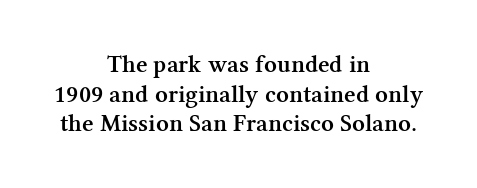
{"italic": "no", "bold": "semi", "underline": "no", "align": "center", "line_spacing_ratio": 1.19, "letter_spacing": "normal", "letter_spacing_em": 0.0, "glyph_px": 25}
